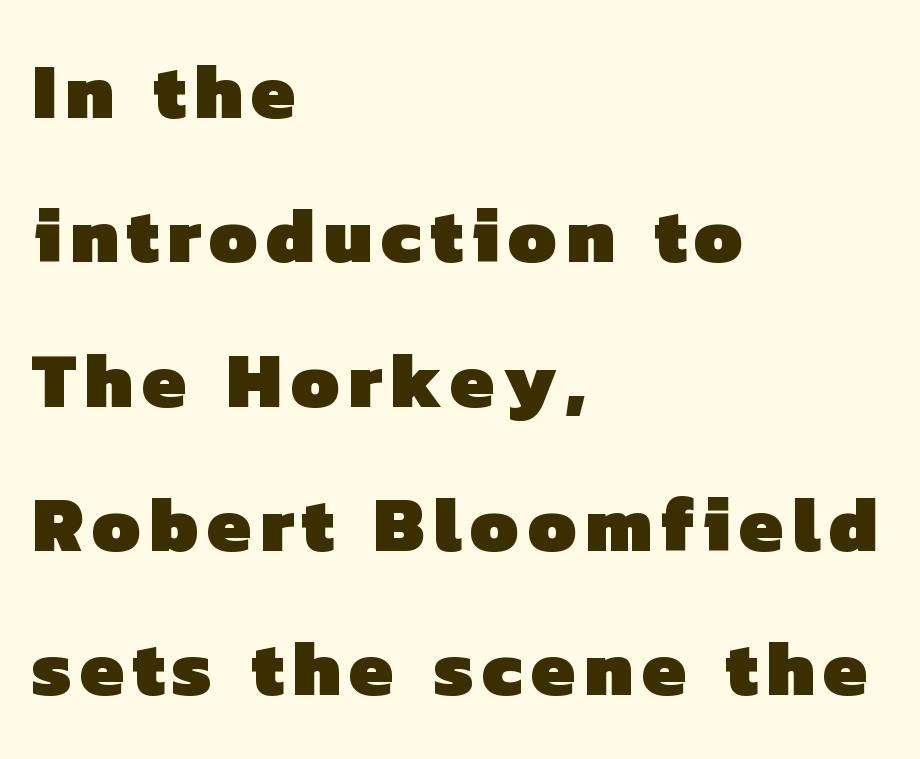
The image shows 78 px heavy sans-serif type; set left-aligned, line spacing 1.85x, not underlined; low stroke contrast and a medium x-height.
